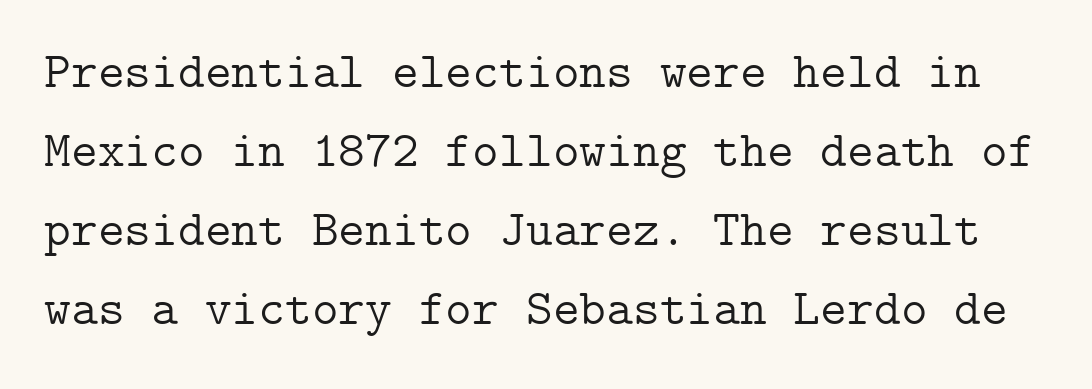
The image shows 51 px light serif type, upright; set normal line spacing (1.55x), normal letter spacing, not underlined; low stroke contrast and a medium x-height.
